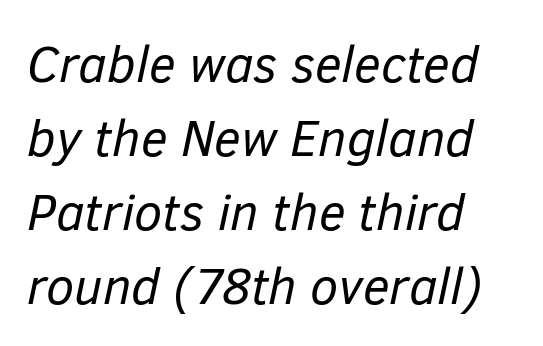
{"italic": "yes", "lean": "right", "slant_degrees": 12, "bold": "no", "weight": "regular", "width": "normal", "stroke_contrast": "low", "x_height": "medium", "monospaced": "no", "underline": "no", "align": "left", "line_spacing": "normal", "line_spacing_ratio": 1.45, "letter_spacing": "normal", "letter_spacing_em": 0.0, "glyph_px": 51}
